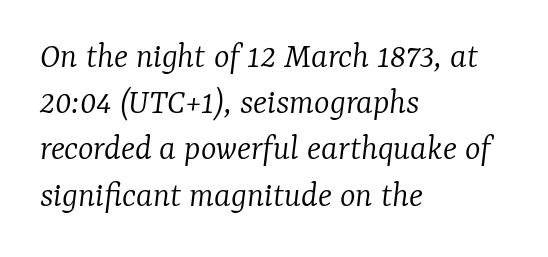
Q: Is the text bold? A: No.
Q: Is the text italic (slanted)? A: Yes, it leans right by about 7 degrees.
Q: Is the typeface a serif or a sans-serif typeface? A: Serif.
Q: Is the text underlined? A: No.
Q: How is the paragraph aligned? A: Left-aligned.
Q: Is the spacing between letters normal or unusually wide? A: Normal.
Q: Is the spacing between lines tight, normal or loose? A: Normal.
Q: Width (condensed, normal, or wide)? A: Normal.
Q: Stroke contrast? A: Low.
Q: x-height? A: Medium.
Q: Monospaced? A: No.
